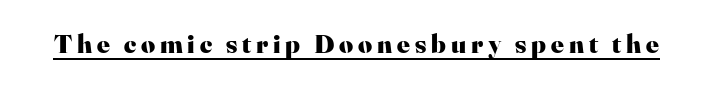
This is heavy type, rendered in bold. Tall strokes in this sample are plumb rather than angled. The lettering is marked with a stroke running underneath it.
